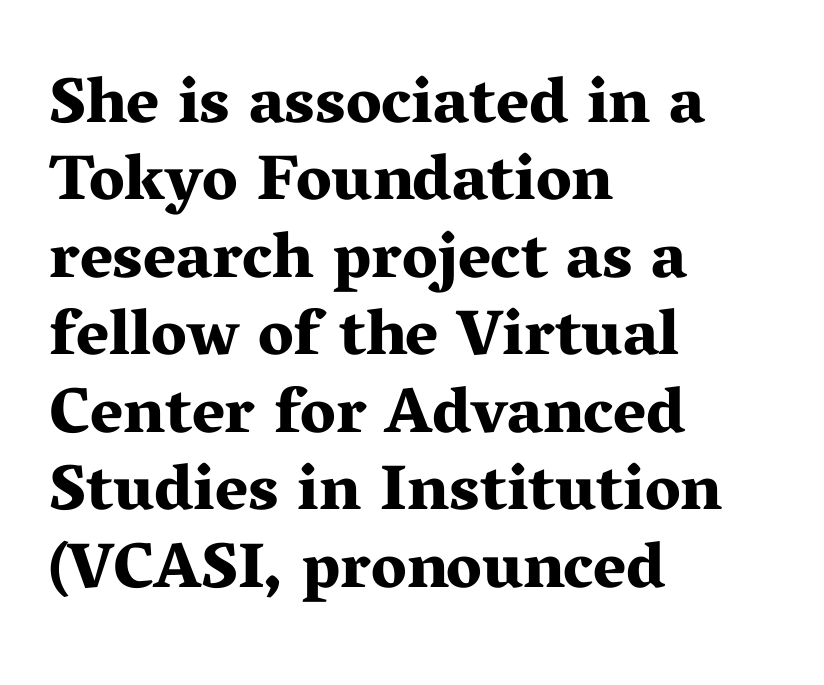
The horizontal fit of the characters is conventional and even. Upright lettering throughout. This sample uses a serif face. These lines are rendered in a variable-pitch font.
